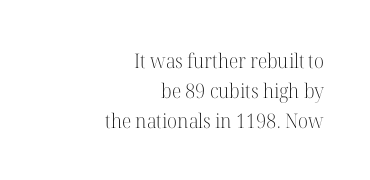
Q: Is the text bold? A: No.
Q: Is the text italic (slanted)? A: No, it is upright.
Q: Is the text underlined? A: No.
Q: How is the paragraph aligned? A: Right-aligned.
Q: Is the spacing between letters normal or unusually wide? A: Normal.
Q: Is the spacing between lines tight, normal or loose? A: Normal.
